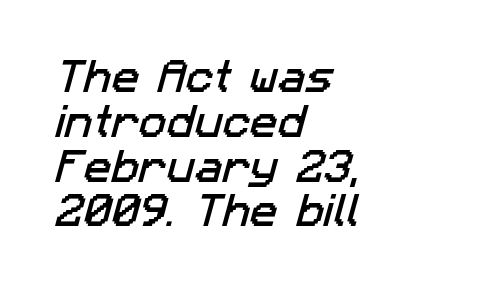
{"serif": "no", "width": "normal", "stroke_contrast": "low", "x_height": "medium", "monospaced": "no", "underline": "no", "align": "left", "line_spacing_ratio": 1.21, "letter_spacing": "normal", "letter_spacing_em": 0.0, "glyph_px": 37}
